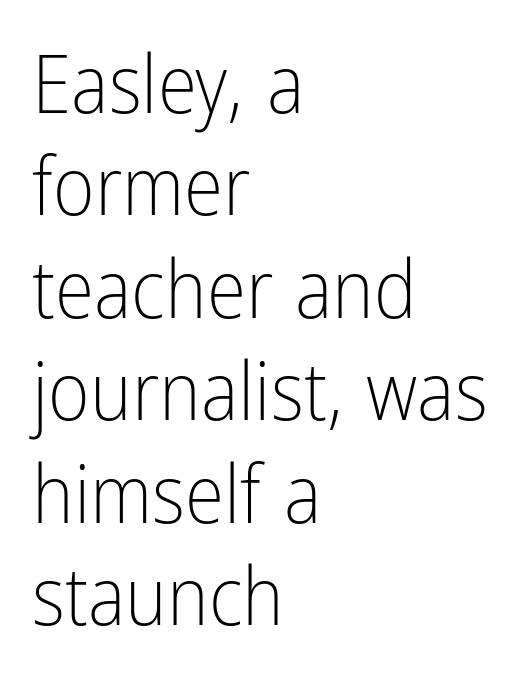
The image shows 80 px light, condensed sans-serif type, upright; set left-aligned, normal line spacing (1.28x), normal letter spacing, not underlined; low stroke contrast and a medium x-height.
